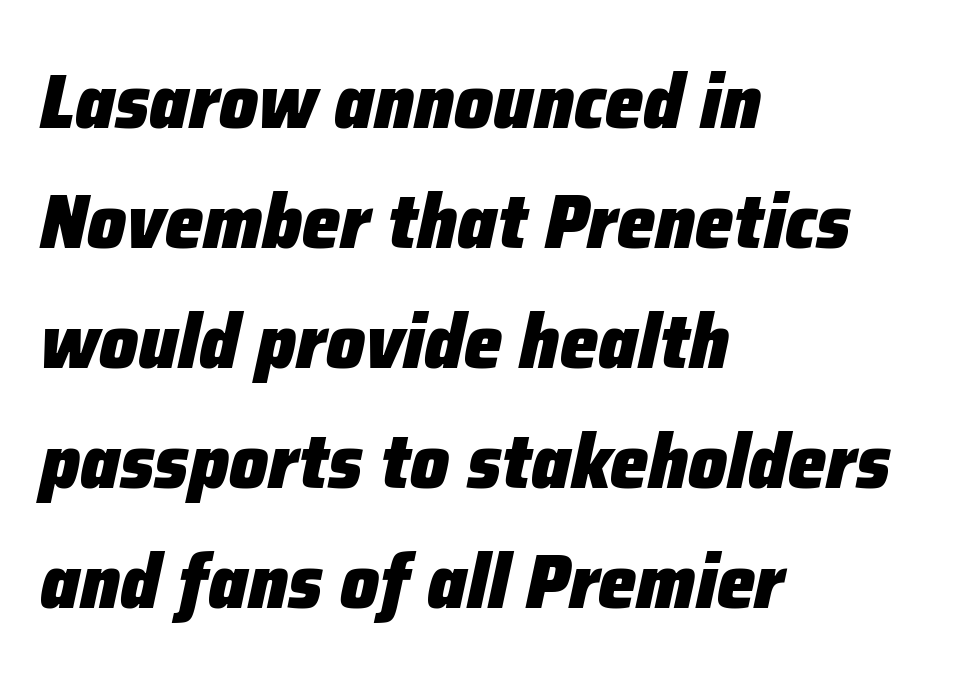
Q: Is the text bold? A: Yes.
Q: Is the text italic (slanted)? A: Yes, it leans right by about 12 degrees.
Q: Is the text underlined? A: No.
Q: How is the paragraph aligned? A: Left-aligned.
Q: Is the spacing between letters normal or unusually wide? A: Normal.
Q: Is the spacing between lines tight, normal or loose? A: Normal.
Q: Width (condensed, normal, or wide)? A: Normal.
Q: Stroke contrast? A: Low.
Q: x-height? A: Medium.
Q: Monospaced? A: No.
